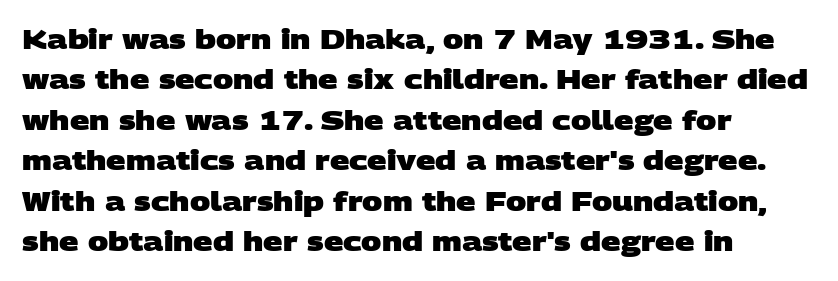
Characters follow at the spacing the type designer built in. The glyphs have the mass of a bold cut. Compared with typical paragraphs, the rows here are spaced about the same. Letters rest on an invisible, unmarked baseline. Short and long lines alike share a common starting point at left.
